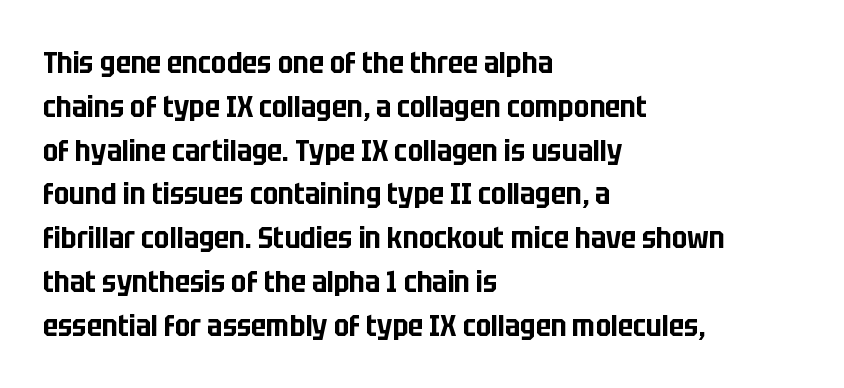
The image shows 30 px condensed sans-serif type, upright; set left-aligned, normal line spacing (1.46x), normal letter spacing, not underlined; low stroke contrast and a large x-height.
